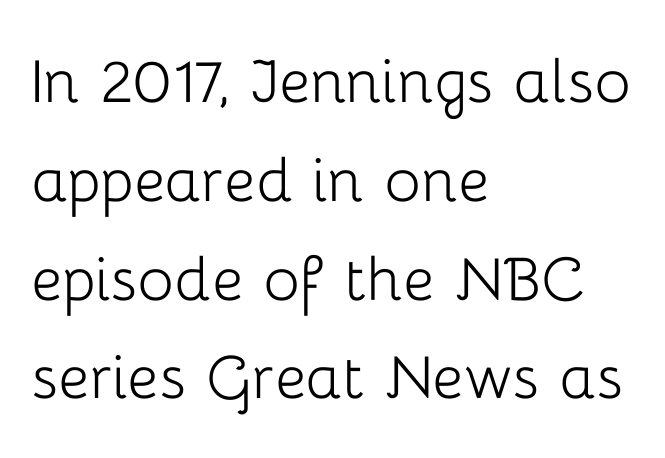
Q: Is the text bold? A: No.
Q: Is the text italic (slanted)? A: No, it is upright.
Q: Is the typeface a serif or a sans-serif typeface? A: Sans-serif.
Q: Is the text underlined? A: No.
Q: How is the paragraph aligned? A: Left-aligned.
Q: Is the spacing between letters normal or unusually wide? A: Normal.
Q: Is the spacing between lines tight, normal or loose? A: Normal.
Q: Width (condensed, normal, or wide)? A: Normal.
Q: Stroke contrast? A: Low.
Q: x-height? A: Medium.
Q: Monospaced? A: No.
